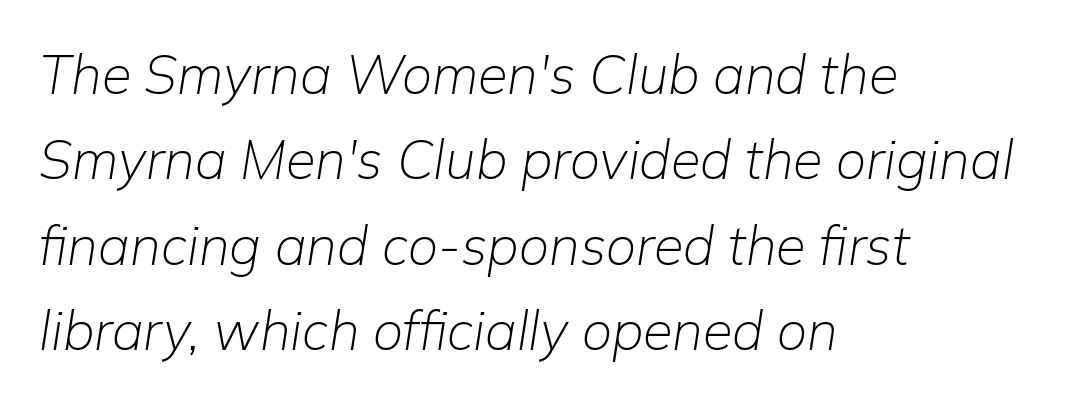
The image shows 54 px light type, italic (leaning right); set left-aligned, normal line spacing (1.58x), normal letter spacing, not underlined; low stroke contrast and a medium x-height.
